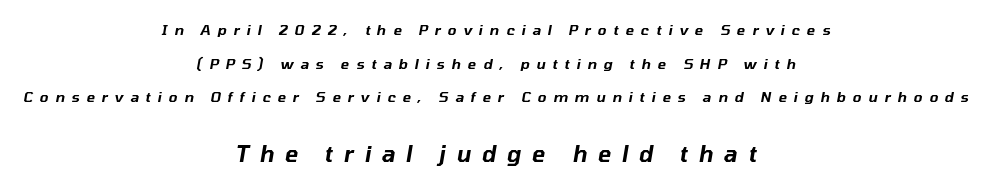
How would I describe the line gaps? Wide and relaxed. These lines are centered, leaving both edges ragged. Glyph-to-glyph distance is far greater than everyday printed text. Anything drawn beneath the words? Only blank space. Does the lettering tilt? It does — this is italic. This layout puts the modest block above and the oversized block below.
